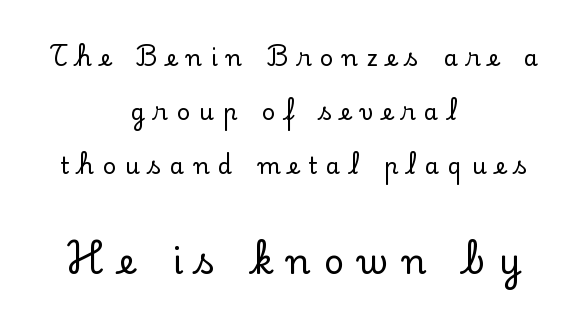
{"serif": "yes", "italic": "no", "width": "normal", "stroke_contrast": "low", "x_height": "small", "monospaced": "no", "underline": "no", "align": "center", "line_spacing": "loose", "line_spacing_ratio": 2.35, "letter_spacing": "wide", "letter_spacing_em": 0.39, "larger_block": "second", "size_ratio": 1.52, "glyph_px": 35}
